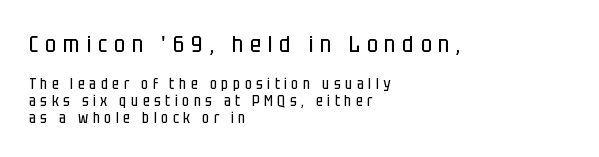
The image shows 23 px text type, upright; set left-aligned, tight line spacing (1.14x), unusually wide letter spacing (+0.3 em), not underlined; the first (top) block is 1.53x larger.
